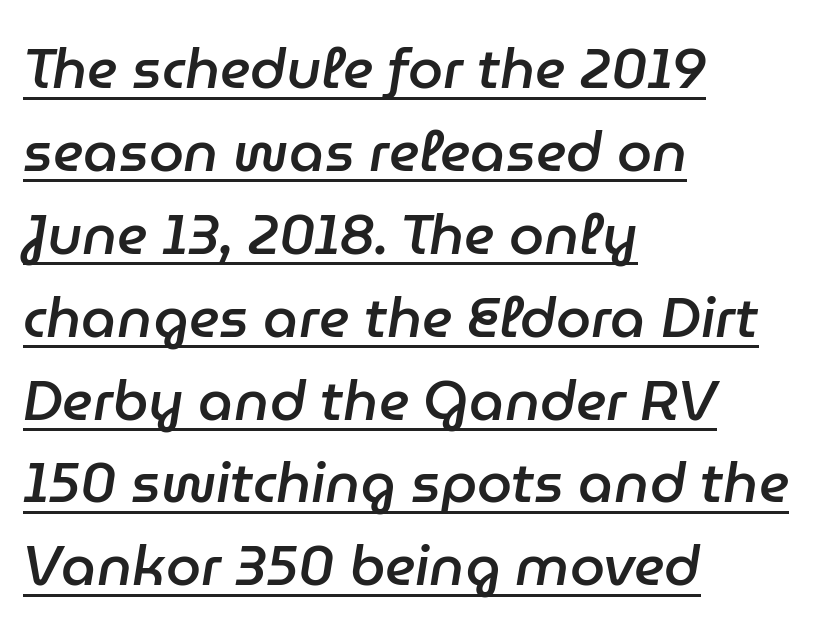
If you measured baseline to baseline, you'd find a middling distance. Notice how a bar underscores the lettering throughout. Think of a printed novel: that variable character pitch is what you see here. Designer's note — italics engaged.
